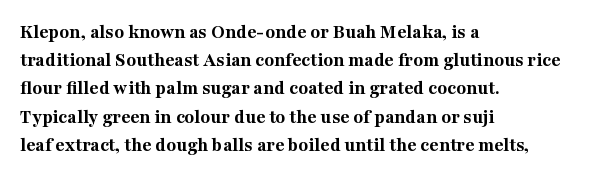
The image shows 20 px bold type, upright; set left-aligned, normal line spacing (1.41x), normal letter spacing, not underlined.
